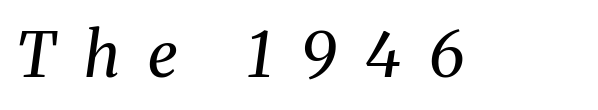
The image shows 62 px regular-weight serif type, italic (leaning right); set unusually wide letter spacing (+0.46 em), not underlined; medium stroke contrast and a medium x-height.
